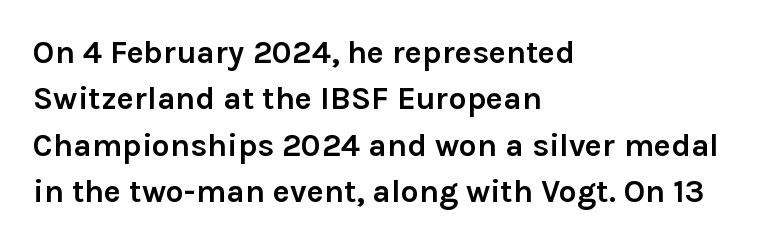
{"serif": "no", "italic": "no", "bold": "yes", "weight": "semibold", "width": "normal", "stroke_contrast": "low", "x_height": "medium", "monospaced": "no", "underline": "no", "align": "left", "line_spacing": "normal", "line_spacing_ratio": 1.45, "letter_spacing": "normal", "letter_spacing_em": 0.0, "glyph_px": 32}
